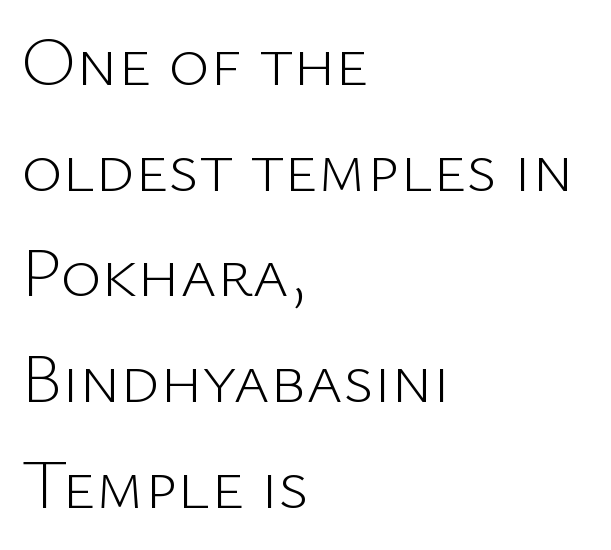
{"serif": "no", "italic": "no", "bold": "no", "weight": "light", "width": "normal", "stroke_contrast": "low", "x_height": "medium", "monospaced": "no", "underline": "no", "align": "left", "line_spacing": "normal", "line_spacing_ratio": 1.51, "letter_spacing": "normal", "letter_spacing_em": 0.0, "glyph_px": 70}
